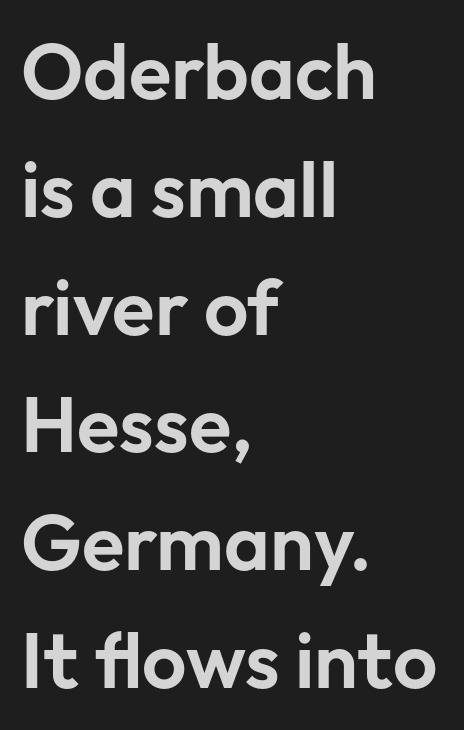
Q: Is the text italic (slanted)? A: No, it is upright.
Q: Is the typeface a serif or a sans-serif typeface? A: Sans-serif.
Q: Is the text underlined? A: No.
Q: How is the paragraph aligned? A: Left-aligned.
Q: Is the spacing between letters normal or unusually wide? A: Normal.
Q: Is the spacing between lines tight, normal or loose? A: Normal.
Q: Width (condensed, normal, or wide)? A: Normal.
Q: Stroke contrast? A: Low.
Q: x-height? A: Medium.
Q: Monospaced? A: No.
